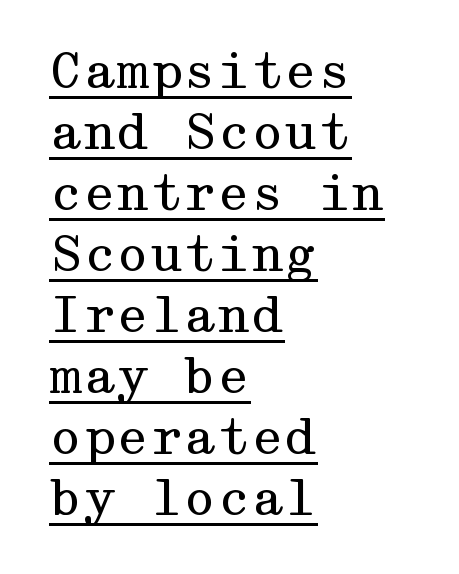
Q: Is the text bold? A: No.
Q: Is the text italic (slanted)? A: No, it is upright.
Q: Is the typeface a serif or a sans-serif typeface? A: Serif.
Q: Is the text underlined? A: Yes.
Q: How is the paragraph aligned? A: Left-aligned.
Q: Is the spacing between letters normal or unusually wide? A: Normal.
Q: Is the spacing between lines tight, normal or loose? A: Normal.
Q: Width (condensed, normal, or wide)? A: Wide.
Q: Stroke contrast? A: Medium.
Q: x-height? A: Medium.
